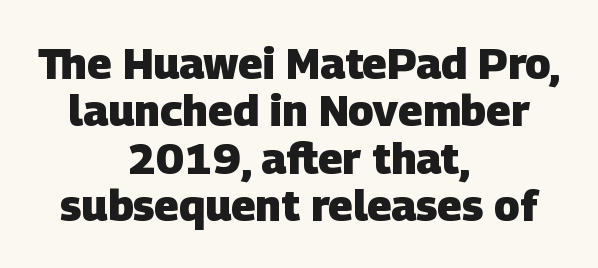
Q: Is the text bold? A: Yes.
Q: Is the typeface a serif or a sans-serif typeface? A: Sans-serif.
Q: Is the text underlined? A: No.
Q: How is the paragraph aligned? A: Centered.
Q: Is the spacing between letters normal or unusually wide? A: Normal.
Q: Is the spacing between lines tight, normal or loose? A: Tight.
Q: Width (condensed, normal, or wide)? A: Normal.
Q: Stroke contrast? A: Low.
Q: x-height? A: Large.
Q: Monospaced? A: No.
